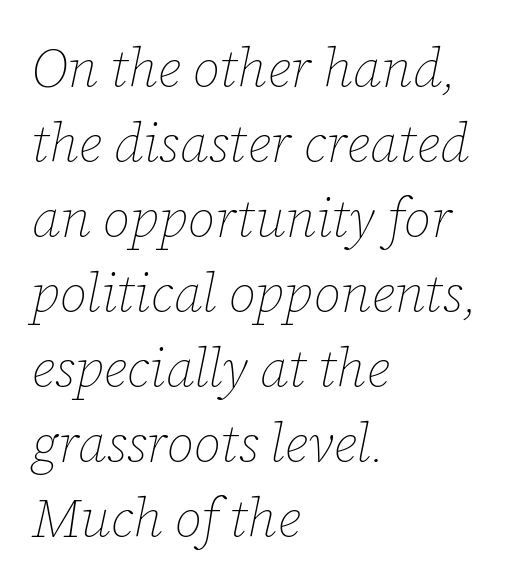
{"italic": "yes", "lean": "right", "slant_degrees": 12, "bold": "no", "weight": "thin", "width": "normal", "stroke_contrast": "low", "x_height": "medium", "monospaced": "no", "underline": "no", "align": "left", "line_spacing": "normal", "line_spacing_ratio": 1.39, "letter_spacing": "normal", "letter_spacing_em": 0.0, "glyph_px": 54}
